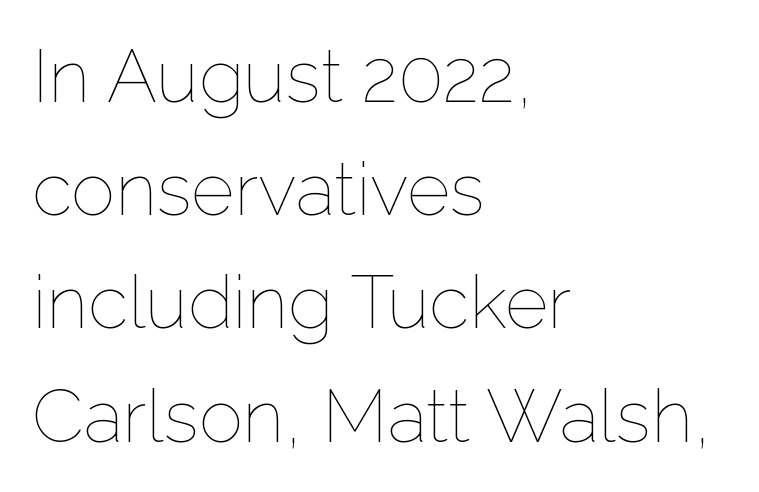
Is this a fixed-width face? No — the glyphs have proportional, varying widths. Is there any slant? The stems are plumb. Regular leading. This sample is left-justified, so line endings fall wherever the words run out.
